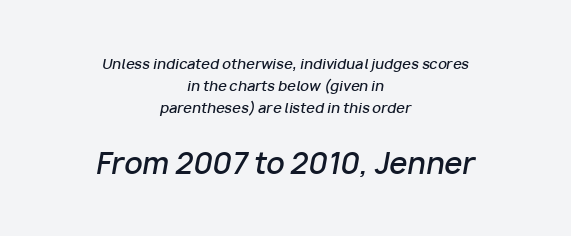
{"italic": "yes", "lean": "right", "slant_degrees": 10, "bold": "semi", "weight": "semibold", "width": "normal", "stroke_contrast": "low", "x_height": "medium", "monospaced": "no", "underline": "no", "align": "center", "line_spacing": "normal", "line_spacing_ratio": 1.58, "letter_spacing": "normal", "letter_spacing_em": 0.0, "larger_block": "second", "size_ratio": 2.07, "glyph_px": 29}
